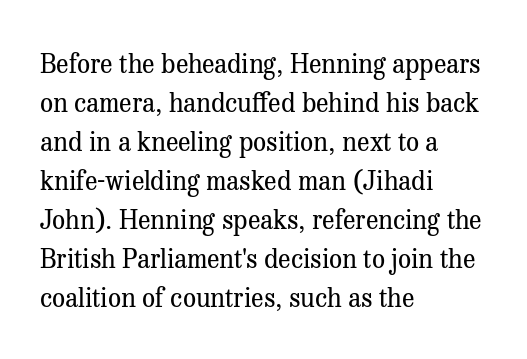
{"italic": "no", "bold": "no", "underline": "no", "align": "left", "line_spacing": "normal", "line_spacing_ratio": 1.5, "letter_spacing": "normal", "letter_spacing_em": 0.0, "glyph_px": 26}
